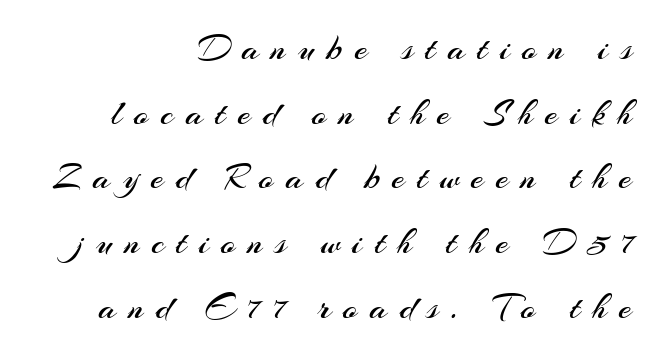
Q: Is the text bold? A: No.
Q: Is the text italic (slanted)? A: Yes.
Q: Is the typeface a serif or a sans-serif typeface? A: Sans-serif.
Q: Is the text underlined? A: No.
Q: How is the paragraph aligned? A: Right-aligned.
Q: Is the spacing between letters normal or unusually wide? A: Unusually wide.
Q: Width (condensed, normal, or wide)? A: Normal.
Q: Stroke contrast? A: Medium.
Q: x-height? A: Small.
Q: Monospaced? A: No.
